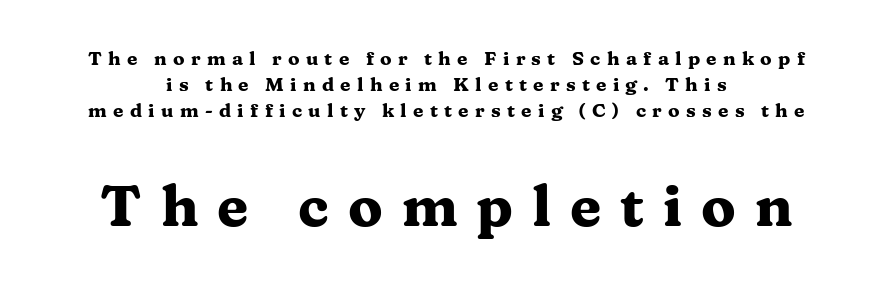
Q: Is the text bold? A: Yes.
Q: Is the text italic (slanted)? A: No, it is upright.
Q: Is the typeface a serif or a sans-serif typeface? A: Serif.
Q: Is the text underlined? A: No.
Q: How is the paragraph aligned? A: Centered.
Q: Is the spacing between letters normal or unusually wide? A: Unusually wide.
Q: Is the spacing between lines tight, normal or loose? A: Normal.
Q: Which block of text is set in a larger size, the first (top) or the second (bottom)? A: The second (bottom) one.
Q: Width (condensed, normal, or wide)? A: Wide.
Q: Stroke contrast? A: Medium.
Q: x-height? A: Medium.
Q: Monospaced? A: No.
